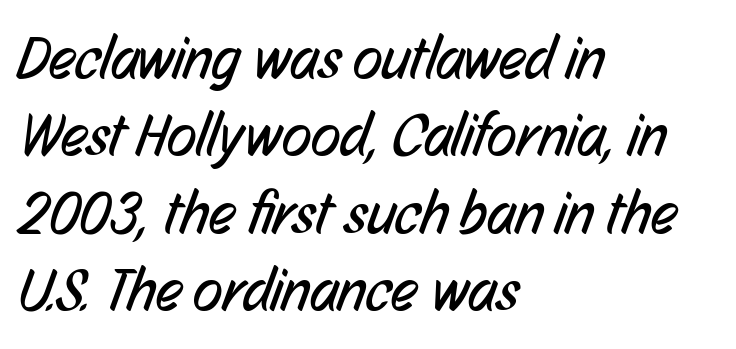
The image shows 61 px regular-weight, condensed sans-serif type; set left-aligned, normal line spacing (1.27x), normal letter spacing, not underlined; low stroke contrast and a medium x-height.
